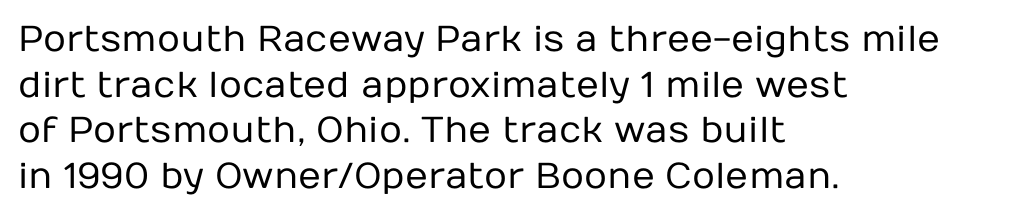
{"serif": "no", "italic": "no", "bold": "no", "weight": "regular", "width": "normal", "stroke_contrast": "low", "x_height": "medium", "monospaced": "no", "underline": "no", "align": "left", "line_spacing": "normal", "line_spacing_ratio": 1.27, "letter_spacing": "normal", "letter_spacing_em": 0.0, "glyph_px": 36}
